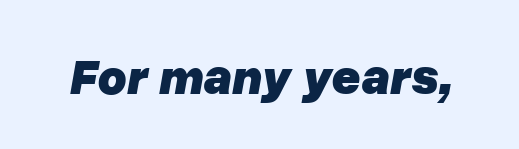
Q: Is the text bold? A: Yes.
Q: Is the text italic (slanted)? A: Yes, it leans right by about 10 degrees.
Q: Is the text underlined? A: No.
Q: Is the spacing between letters normal or unusually wide? A: Normal.
Q: Width (condensed, normal, or wide)? A: Normal.
Q: Stroke contrast? A: Low.
Q: x-height? A: Medium.
Q: Monospaced? A: No.
